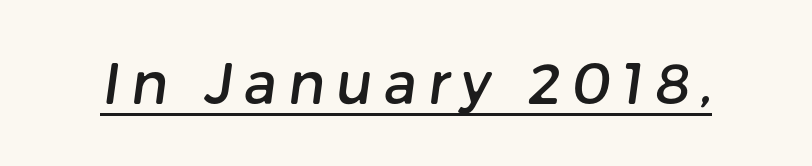
{"serif": "no", "width": "normal", "stroke_contrast": "low", "x_height": "medium", "monospaced": "no", "underline": "yes", "letter_spacing": "wide", "letter_spacing_em": 0.2, "glyph_px": 56}
